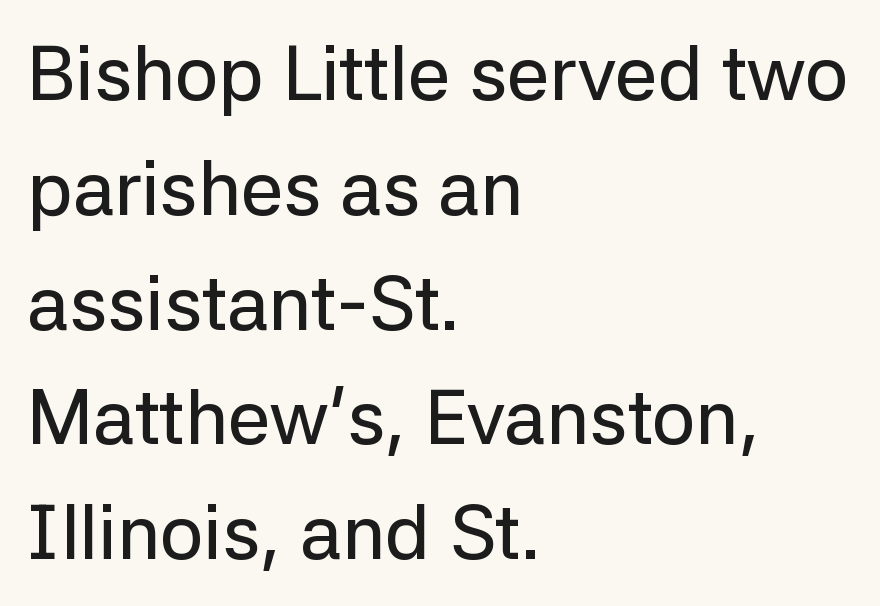
The image shows 76 px sans-serif type, upright; set left-aligned, normal line spacing (1.51x), normal letter spacing, not underlined; low stroke contrast and a medium x-height.
